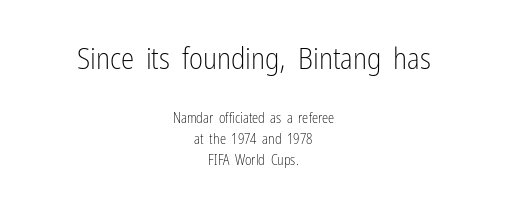
A typesetter would call this zero additional tracking. The rows are spaced the way most documents space them. Posture: straight, roman, zero tilt. Glance below the letters and you will spot only blank space. Each letter keeps its own natural width here, so spacing adapts to shape.
